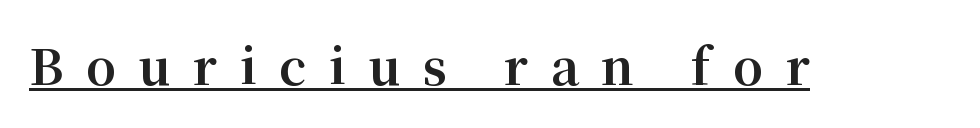
The image shows 48 px bold serif type, upright; set unusually wide letter spacing (+0.47 em), underlined; medium stroke contrast and a medium x-height.
